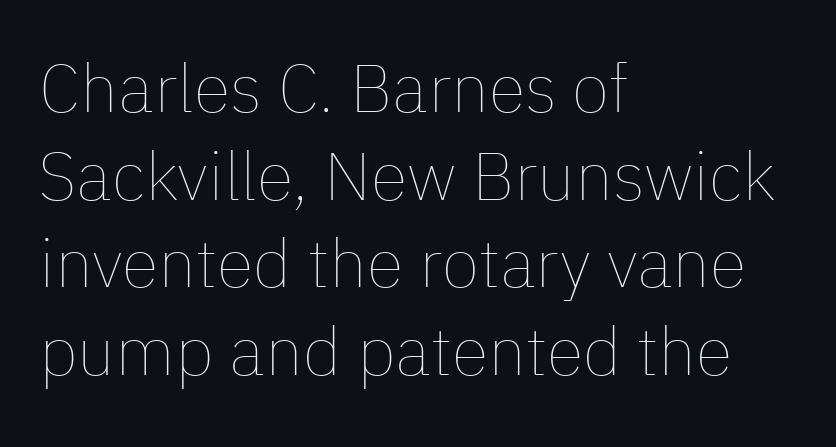
The image shows 68 px thin type, upright; set left-aligned, normal line spacing (1.29x), normal letter spacing, not underlined; low stroke contrast and a medium x-height.
